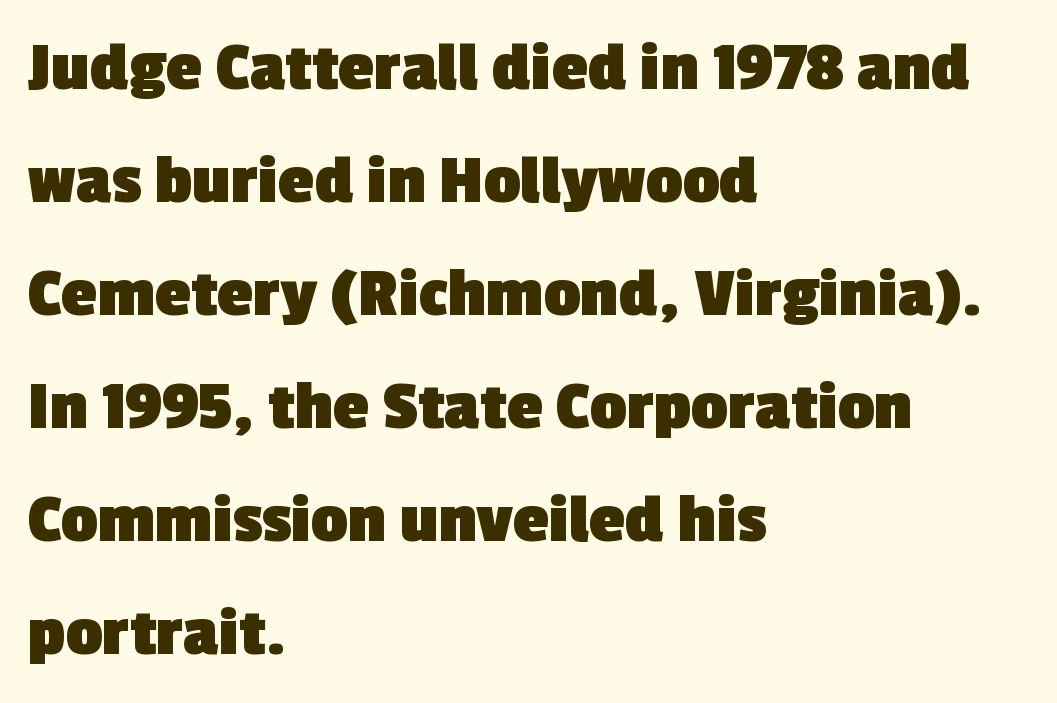
{"serif": "no", "bold": "yes", "weight": "heavy", "width": "normal", "x_height": "medium", "monospaced": "no", "underline": "no", "align": "left", "line_spacing": "normal", "line_spacing_ratio": 1.57, "letter_spacing": "normal", "letter_spacing_em": 0.0, "glyph_px": 72}
